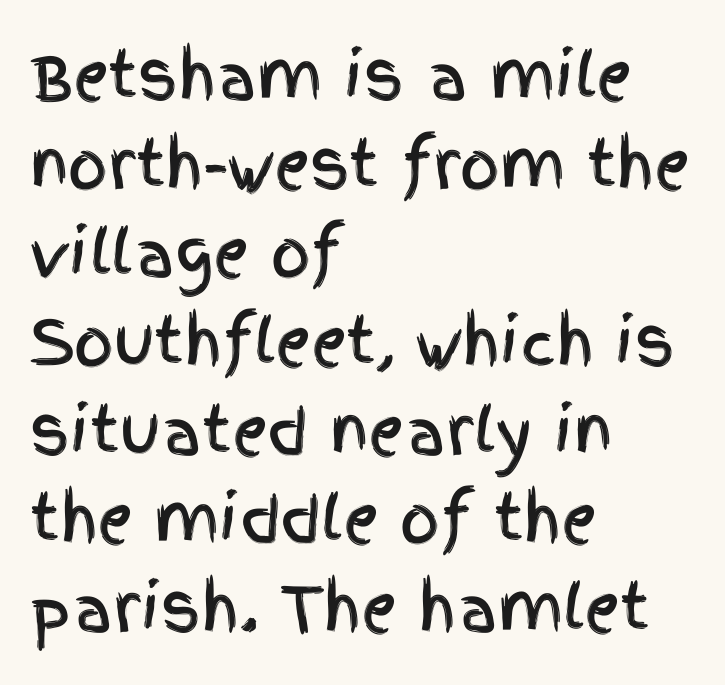
Q: Is the text italic (slanted)? A: No, it is upright.
Q: Is the typeface a serif or a sans-serif typeface? A: Sans-serif.
Q: Is the text underlined? A: No.
Q: How is the paragraph aligned? A: Left-aligned.
Q: Is the spacing between letters normal or unusually wide? A: Normal.
Q: Is the spacing between lines tight, normal or loose? A: Normal.
Q: Width (condensed, normal, or wide)? A: Condensed.
Q: x-height? A: Large.
Q: Monospaced? A: No.
